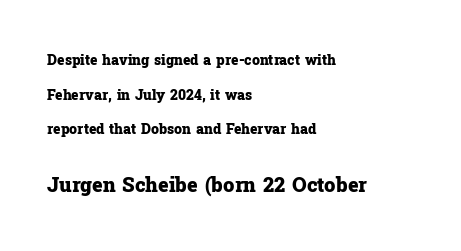
The image shows 20 px bold type, upright; set left-aligned, loose line spacing (2.47x), normal letter spacing, not underlined; the second (bottom) block is 1.43x larger.
